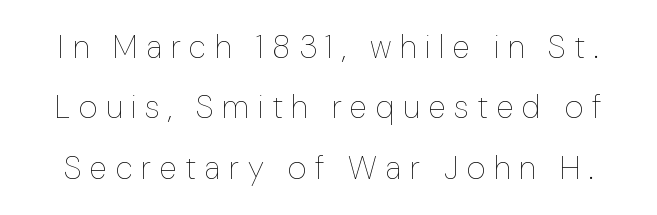
Q: Is the text bold? A: No.
Q: Is the text italic (slanted)? A: No, it is upright.
Q: Is the text underlined? A: No.
Q: Is the spacing between letters normal or unusually wide? A: Unusually wide.
Q: Width (condensed, normal, or wide)? A: Normal.
Q: Stroke contrast? A: Low.
Q: x-height? A: Medium.
Q: Monospaced? A: No.
